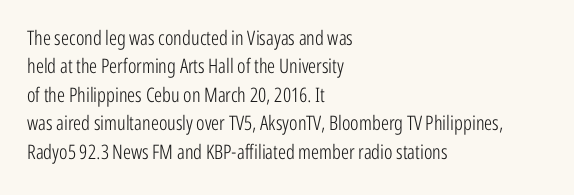
Glyph-to-glyph distance matches everyday printed text. One glance says typical: line gaps are just what's usual. A bare baseline throughout the passage. Does the lettering tilt? It doesn't — this is upright.
